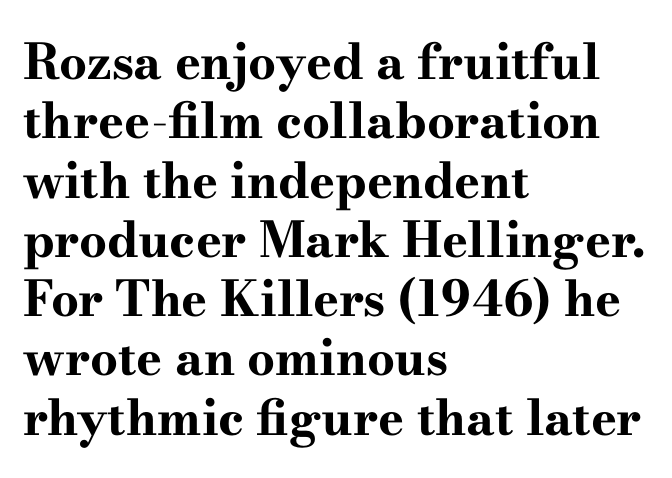
The strip under each line holds only bare page. A typesetter would mark this as roman, not italic. Is this a fixed-width face? No — the glyphs have proportional, varying widths. Are there feet on the stems? There are — it's a serif. Observe the ordinary spacing: letters are neighbours, not strangers.
